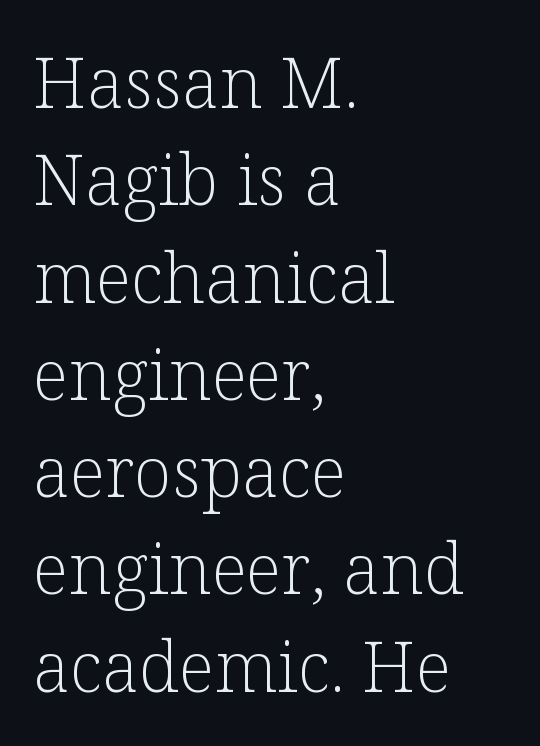
Q: Is the text bold? A: No.
Q: Is the text italic (slanted)? A: No, it is upright.
Q: Is the typeface a serif or a sans-serif typeface? A: Serif.
Q: Is the text underlined? A: No.
Q: How is the paragraph aligned? A: Left-aligned.
Q: Is the spacing between letters normal or unusually wide? A: Normal.
Q: Is the spacing between lines tight, normal or loose? A: Normal.
Q: Width (condensed, normal, or wide)? A: Normal.
Q: Stroke contrast? A: Low.
Q: x-height? A: Medium.
Q: Monospaced? A: No.
